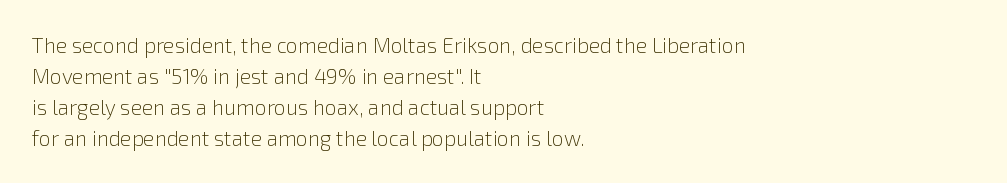
{"italic": "no", "bold": "no", "underline": "no", "align": "left", "line_spacing": "normal", "line_spacing_ratio": 1.47, "letter_spacing": "normal", "letter_spacing_em": 0.0, "glyph_px": 21}
